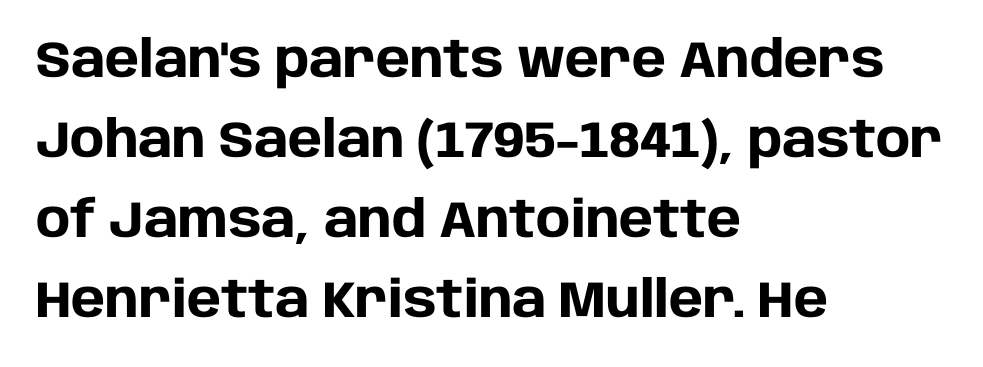
Here the designer chose a conventional face with non-uniform glyph widths. The glyphs have the mass of a bold cut. Vertical spacing — default. Nope, not italic — everything's standing straight. The characters display no serif detailing; their extremities are plain. Descenders are the only things crossing below the line.
